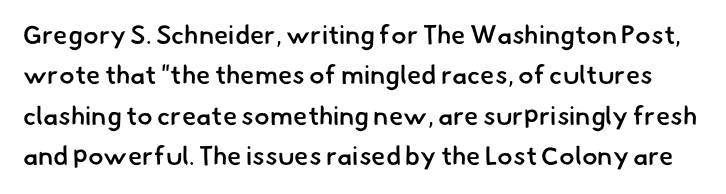
The image shows 26 px text type; set normal line spacing (1.55x), normal letter spacing, not underlined.
